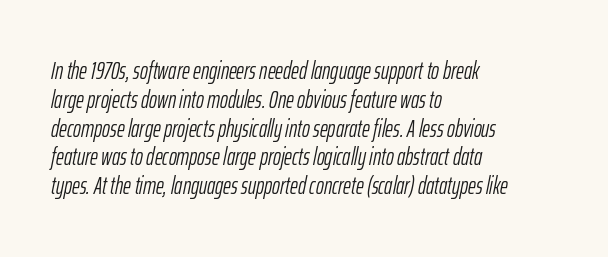
Observe the ordinary spacing: letters are neighbours, not strangers. The lines are quadded left. Does the lettering tilt? It does — this is italic. Stems here are at most as thick as an everyday book face. The glyphs are unaccompanied by any horizontal stroke below them.
